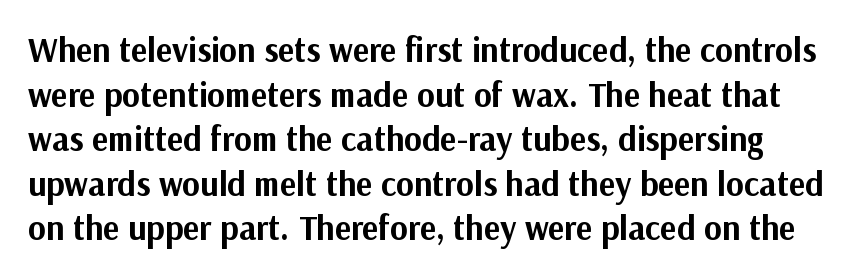
Notice how thick the strokes are: this is what a full bold looks like. Proportional: the letters do not fall into vertical columns. This sample uses an upright cut, with every glyph sitting square on the baseline. This sample uses a sans-serif face. These lines sit exactly where default settings would place them. Does extra space separate the letters? No, they use regular spacing.
